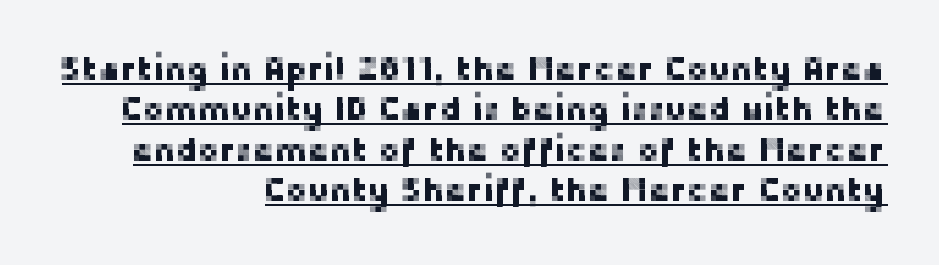
The image shows 33 px sans-serif type, upright; set right-aligned, line spacing 1.22x, normal letter spacing, underlined; low stroke contrast and a medium x-height.
